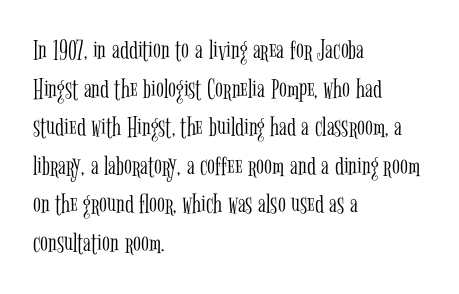
The face used here is rendered with its standard letterfit. A classic flush-left, rag-right setting is used for this passage. Type without underlining. Weight: in the light-to-regular range.
